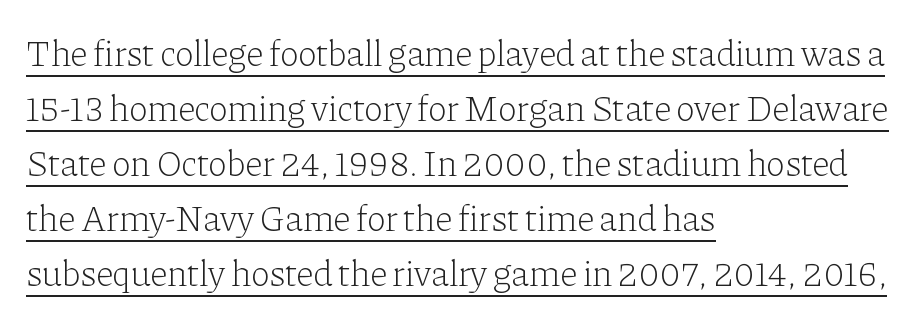
The image shows 36 px light serif type, upright; set left-aligned, normal line spacing (1.53x), normal letter spacing, underlined; low stroke contrast and a medium x-height.
